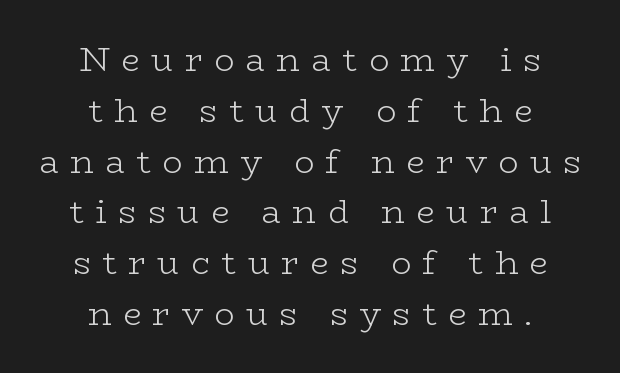
Q: Is the text bold? A: No.
Q: Is the text italic (slanted)? A: No, it is upright.
Q: Is the typeface a serif or a sans-serif typeface? A: Serif.
Q: Is the text underlined? A: No.
Q: How is the paragraph aligned? A: Centered.
Q: Is the spacing between letters normal or unusually wide? A: Unusually wide.
Q: Is the spacing between lines tight, normal or loose? A: Normal.
Q: Width (condensed, normal, or wide)? A: Wide.
Q: Stroke contrast? A: Low.
Q: x-height? A: Medium.
Q: Monospaced? A: No.
